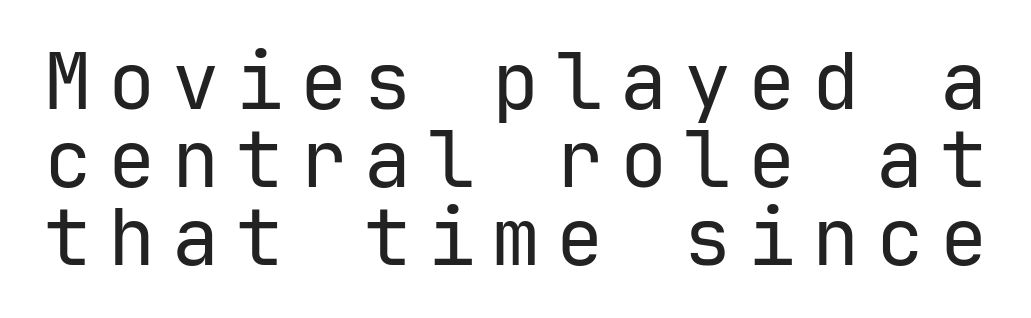
The weight tops out at a normal text grade. These lines have a slow, spaced-out rhythm from letter to letter. Does the lettering tilt? It doesn't — this is upright. Does the leading feel generous? Not at all — it's pinched. Letters rest on an invisible, unmarked baseline. Typographically, this falls in the sans-serif category.
